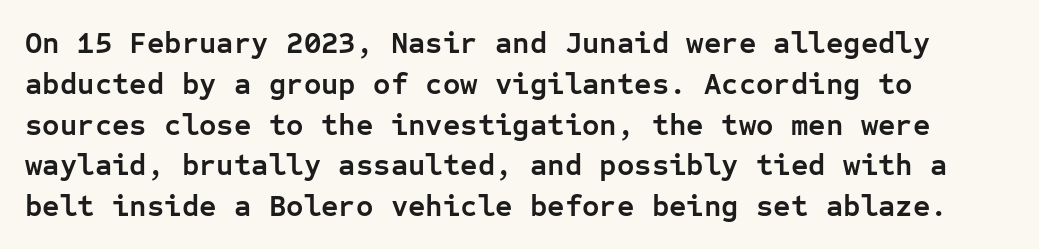
The rendering uses a moderate line-height, typical for paragraphs. Decoration check: the copy has no underline. Posture: vertical. Is the block centered? No — it sits flush against the left margin. A full-strength bold gives these letters their thick strokes.
